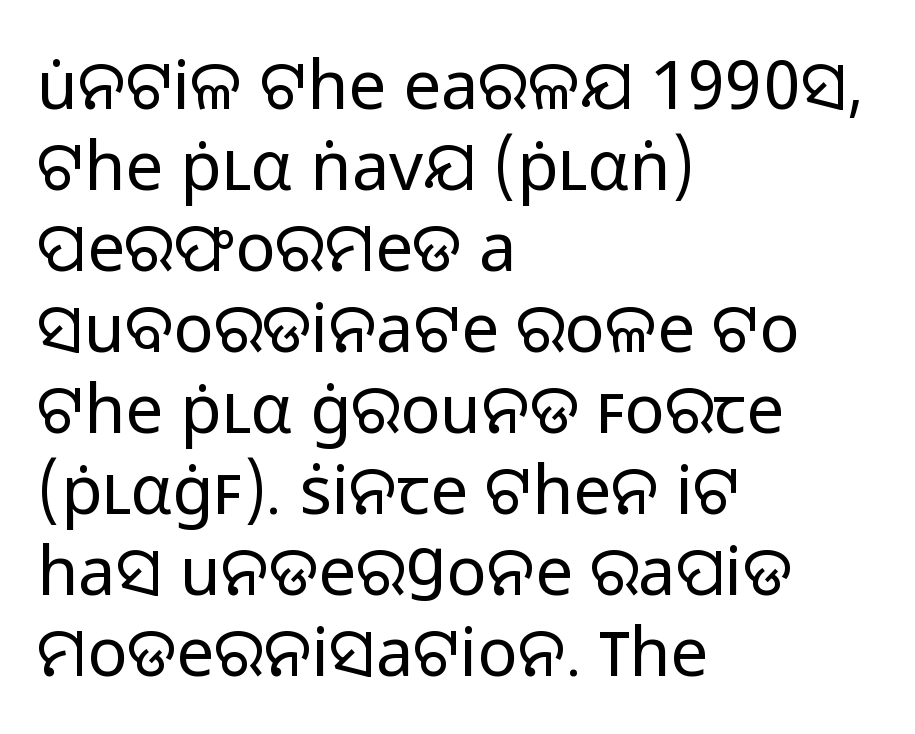
The area under the type is left untouched. The gaps between neighbouring characters are ordinary and unremarkable. Each letter's strokes conclude bluntly, with no projecting serifs. The letters stand upright; this is a roman face.
